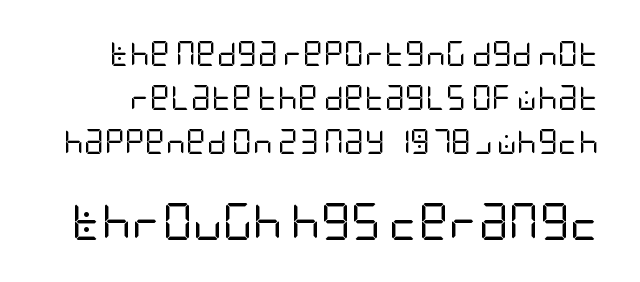
The image shows 37 px regular-weight, condensed sans-serif type, upright; set line spacing 1.77x, normal letter spacing, not underlined; the second (bottom) block is 1.48x larger; low stroke contrast and a large x-height.
